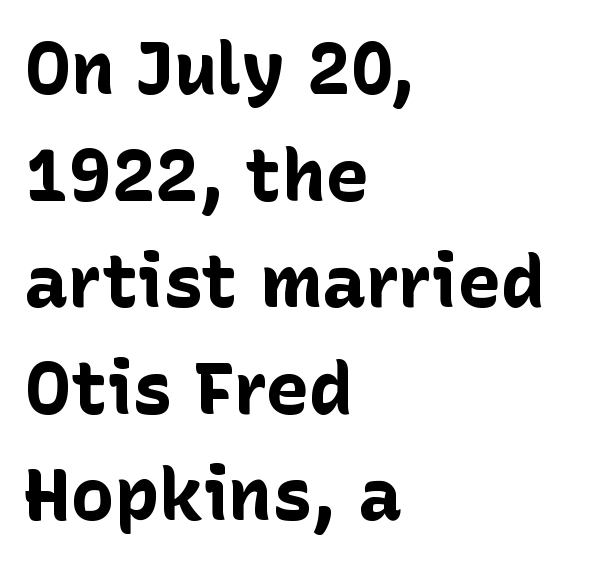
{"serif": "no", "italic": "no", "bold": "yes", "weight": "bold", "width": "normal", "stroke_contrast": "low", "x_height": "medium", "monospaced": "no", "underline": "no", "align": "left", "line_spacing": "normal", "line_spacing_ratio": 1.46, "letter_spacing": "normal", "letter_spacing_em": 0.0, "glyph_px": 73}
